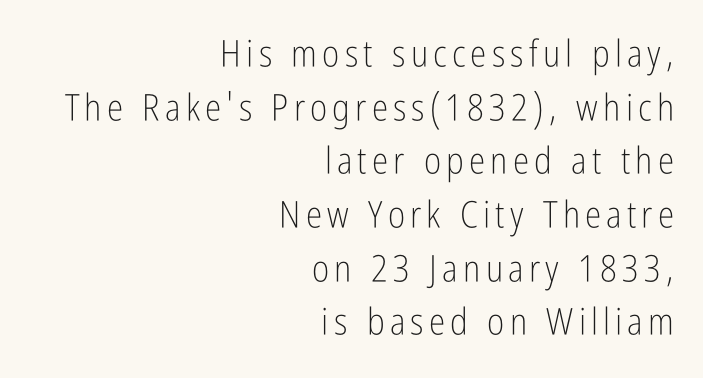
Q: Is the text bold? A: No.
Q: Is the text italic (slanted)? A: No, it is upright.
Q: Is the typeface a serif or a sans-serif typeface? A: Sans-serif.
Q: Is the text underlined? A: No.
Q: How is the paragraph aligned? A: Right-aligned.
Q: Is the spacing between lines tight, normal or loose? A: Normal.
Q: Width (condensed, normal, or wide)? A: Condensed.
Q: Stroke contrast? A: Low.
Q: x-height? A: Medium.
Q: Monospaced? A: No.
